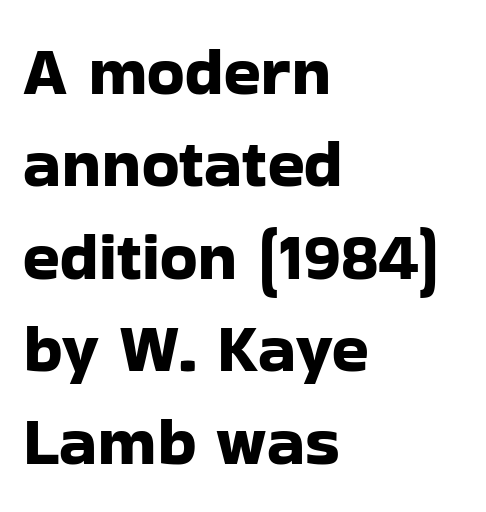
Q: Is the text italic (slanted)? A: No, it is upright.
Q: Is the typeface a serif or a sans-serif typeface? A: Sans-serif.
Q: Is the text underlined? A: No.
Q: How is the paragraph aligned? A: Left-aligned.
Q: Is the spacing between letters normal or unusually wide? A: Normal.
Q: Is the spacing between lines tight, normal or loose? A: Normal.
Q: Width (condensed, normal, or wide)? A: Normal.
Q: Stroke contrast? A: Low.
Q: x-height? A: Medium.
Q: Monospaced? A: No.
